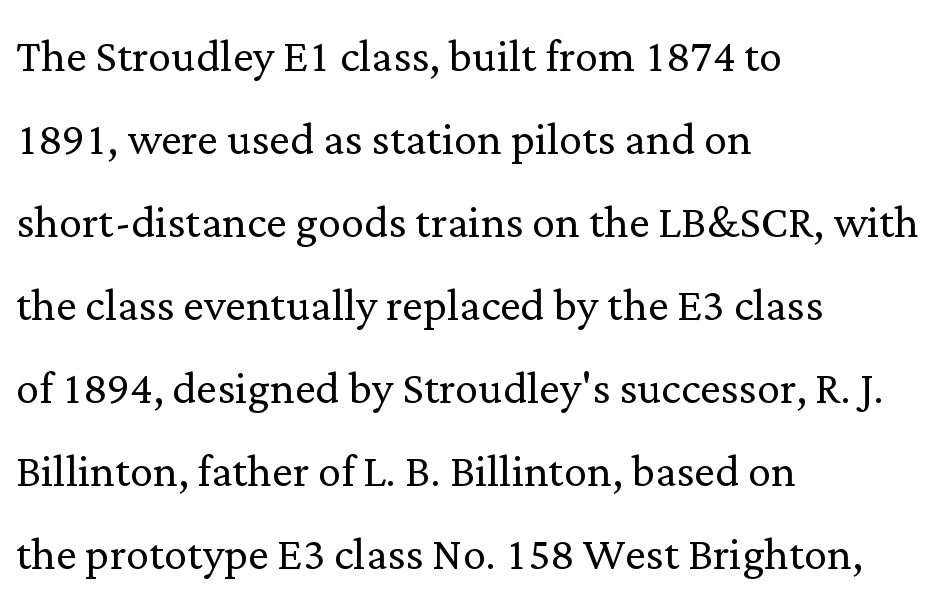
{"serif": "yes", "italic": "no", "bold": "no", "weight": "light", "width": "normal", "stroke_contrast": "low", "x_height": "medium", "monospaced": "no", "underline": "no", "align": "left", "line_spacing": "normal", "line_spacing_ratio": 1.43, "letter_spacing": "normal", "letter_spacing_em": 0.0, "glyph_px": 58}
